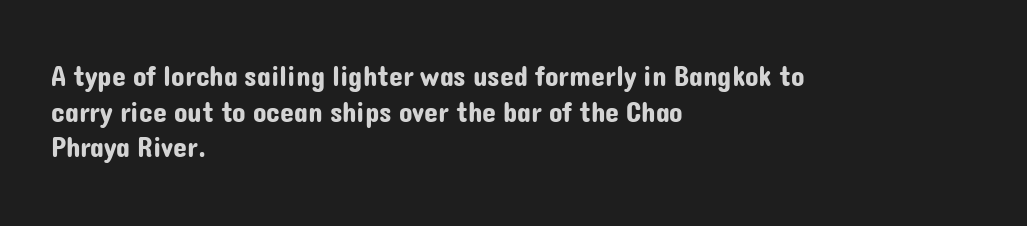
The image shows 28 px sans-serif type, upright; set left-aligned, normal line spacing (1.27x), normal letter spacing, not underlined; low stroke contrast and a medium x-height.
